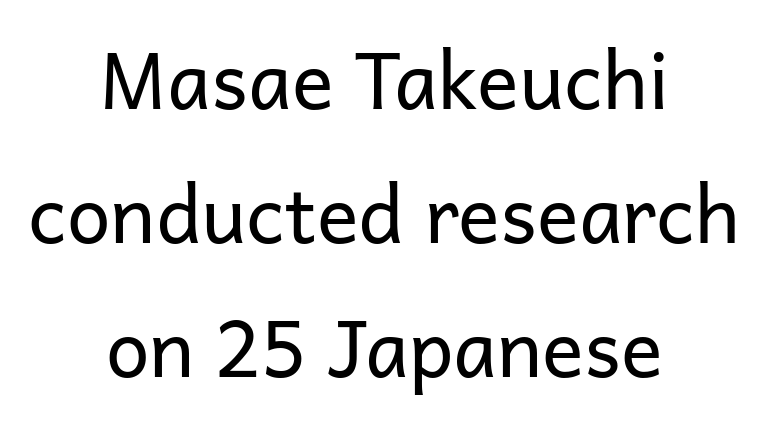
Descenders hang freely into open space. The passage shown is not bold in any degree. One-word summary of the alignment: center. Varying glyph widths throughout — classic text-font behaviour.
